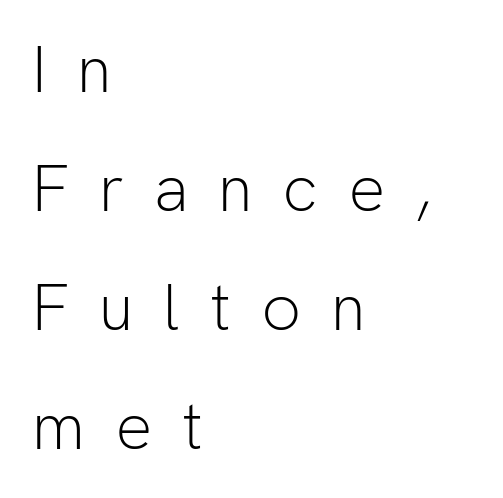
Q: Is the text bold? A: No.
Q: Is the text italic (slanted)? A: No, it is upright.
Q: Is the typeface a serif or a sans-serif typeface? A: Sans-serif.
Q: Is the text underlined? A: No.
Q: How is the paragraph aligned? A: Left-aligned.
Q: Is the spacing between letters normal or unusually wide? A: Unusually wide.
Q: Width (condensed, normal, or wide)? A: Normal.
Q: Stroke contrast? A: Low.
Q: x-height? A: Medium.
Q: Monospaced? A: No.
